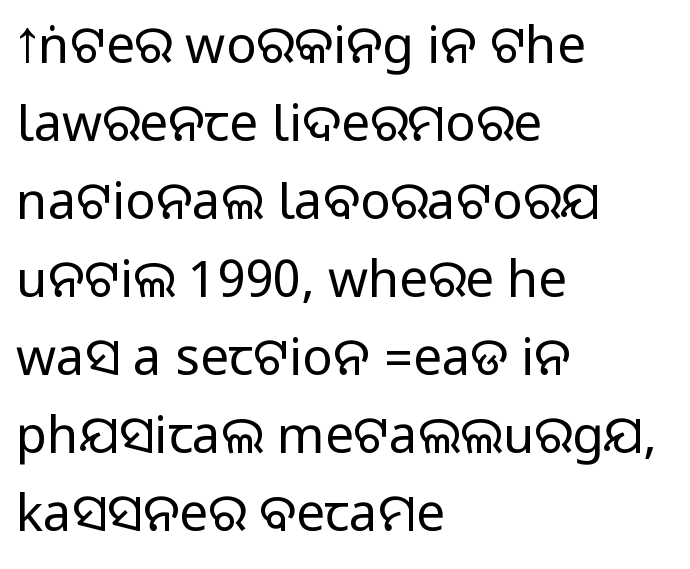
Q: Is the text italic (slanted)? A: No, it is upright.
Q: Is the typeface a serif or a sans-serif typeface? A: Sans-serif.
Q: Is the text underlined? A: No.
Q: How is the paragraph aligned? A: Left-aligned.
Q: Is the spacing between letters normal or unusually wide? A: Normal.
Q: Is the spacing between lines tight, normal or loose? A: Normal.
Q: Width (condensed, normal, or wide)? A: Normal.
Q: Stroke contrast? A: Medium.
Q: Monospaced? A: No.
